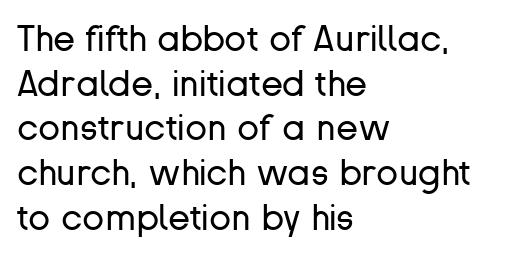
Q: Is the text bold? A: No.
Q: Is the text italic (slanted)? A: No, it is upright.
Q: Is the typeface a serif or a sans-serif typeface? A: Sans-serif.
Q: Is the text underlined? A: No.
Q: How is the paragraph aligned? A: Left-aligned.
Q: Is the spacing between letters normal or unusually wide? A: Normal.
Q: Width (condensed, normal, or wide)? A: Normal.
Q: Stroke contrast? A: Low.
Q: x-height? A: Medium.
Q: Monospaced? A: No.
